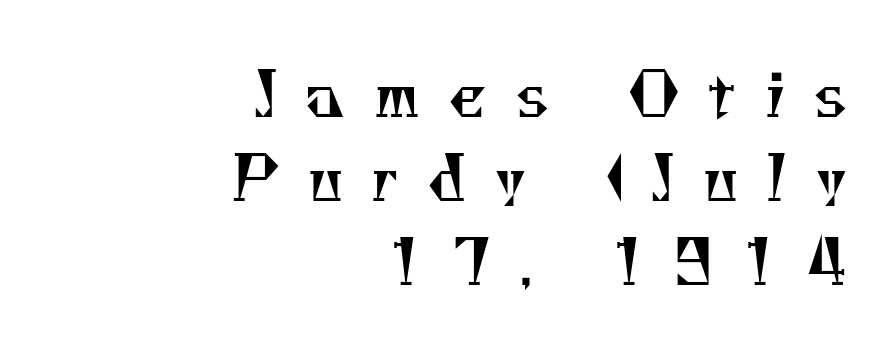
{"serif": "yes", "bold": "no", "weight": "regular", "width": "normal", "stroke_contrast": "medium", "x_height": "small", "monospaced": "no", "underline": "no", "align": "right", "line_spacing": "normal", "line_spacing_ratio": 1.38, "letter_spacing": "wide", "letter_spacing_em": 0.46, "glyph_px": 61}
